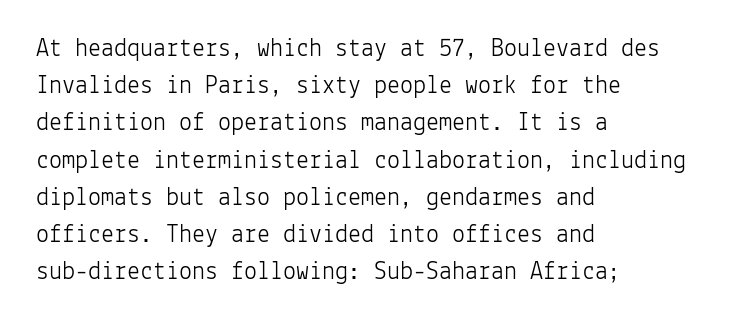
Q: Is the text bold? A: No.
Q: Is the text italic (slanted)? A: No, it is upright.
Q: Is the text underlined? A: No.
Q: How is the paragraph aligned? A: Left-aligned.
Q: Is the spacing between letters normal or unusually wide? A: Normal.
Q: Is the spacing between lines tight, normal or loose? A: Normal.
